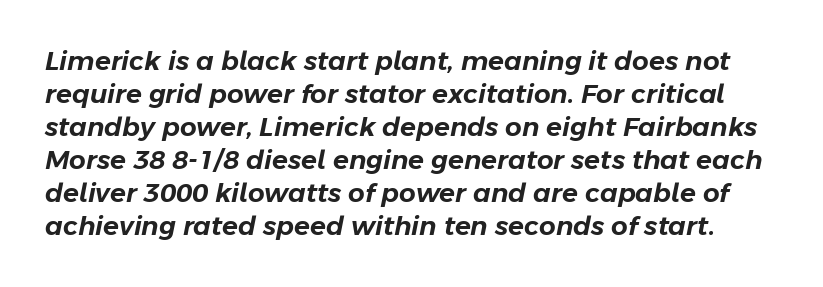
{"italic": "yes", "lean": "right", "slant_degrees": 11, "underline": "no", "line_spacing": "normal", "line_spacing_ratio": 1.27, "letter_spacing": "normal", "letter_spacing_em": 0.0, "glyph_px": 26}
